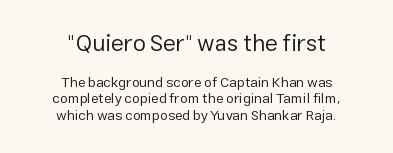
{"italic": "no", "bold": "no", "underline": "no", "align": "center", "line_spacing_ratio": 1.18, "letter_spacing": "normal", "letter_spacing_em": 0.0, "larger_block": "first", "size_ratio": 1.64, "glyph_px": 23}
